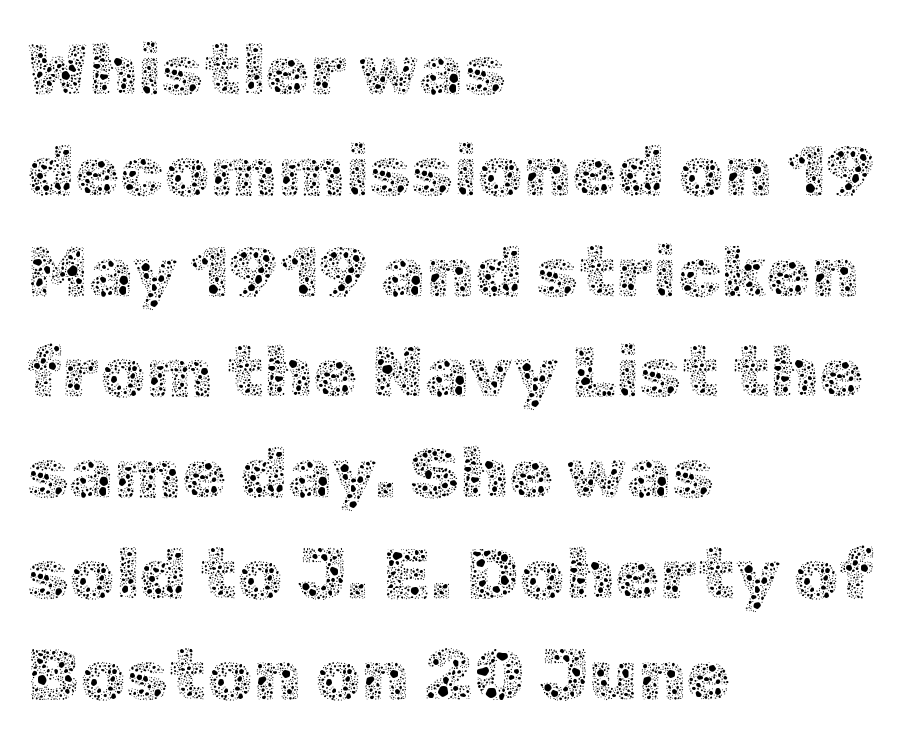
{"italic": "no", "bold": "no", "weight": "thin", "width": "normal", "x_height": "medium", "monospaced": "no", "underline": "no", "align": "left", "line_spacing": "normal", "line_spacing_ratio": 1.4, "letter_spacing": "normal", "letter_spacing_em": 0.0, "glyph_px": 72}
